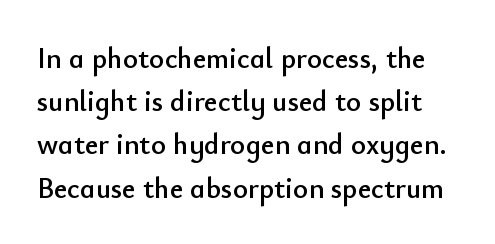
Q: Is the text italic (slanted)? A: No, it is upright.
Q: Is the typeface a serif or a sans-serif typeface? A: Sans-serif.
Q: Is the text underlined? A: No.
Q: Is the spacing between letters normal or unusually wide? A: Normal.
Q: Is the spacing between lines tight, normal or loose? A: Normal.
Q: Width (condensed, normal, or wide)? A: Normal.
Q: Stroke contrast? A: Low.
Q: x-height? A: Small.
Q: Monospaced? A: No.
